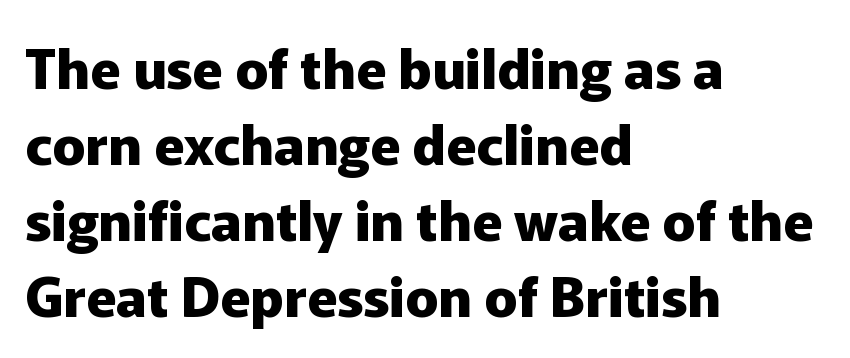
The image shows 55 px heavy sans-serif type, upright; set left-aligned, normal line spacing (1.38x), normal letter spacing, not underlined; low stroke contrast and a medium x-height.
